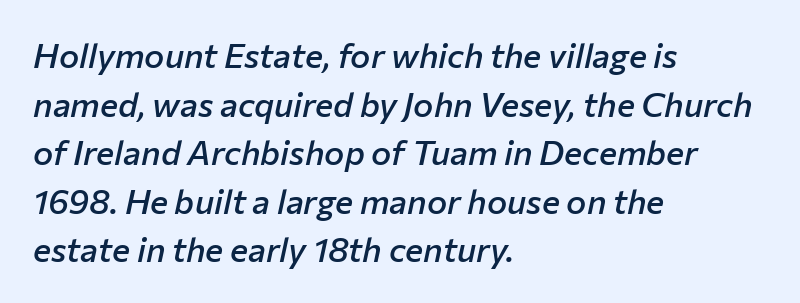
Q: Is the text bold? A: Semi-bold.
Q: Is the text italic (slanted)? A: Yes, it leans right by about 12 degrees.
Q: Is the text underlined? A: No.
Q: How is the paragraph aligned? A: Left-aligned.
Q: Is the spacing between letters normal or unusually wide? A: Normal.
Q: Is the spacing between lines tight, normal or loose? A: Normal.
Q: Width (condensed, normal, or wide)? A: Normal.
Q: Stroke contrast? A: Low.
Q: x-height? A: Medium.
Q: Monospaced? A: No.
